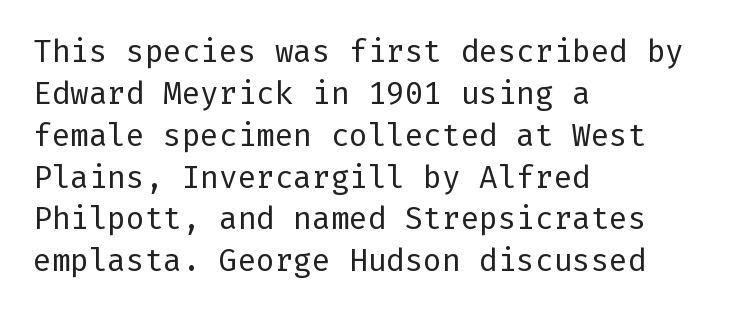
Nope, not italic — everything's standing straight. Students, note that the glyphs here touch the page at normal intervals. Descenders hang freely into open space. Notice how the passage keeps a crisp vertical edge on the left only. Heaviness? Minimal to ordinary, like unemphasized prose.
